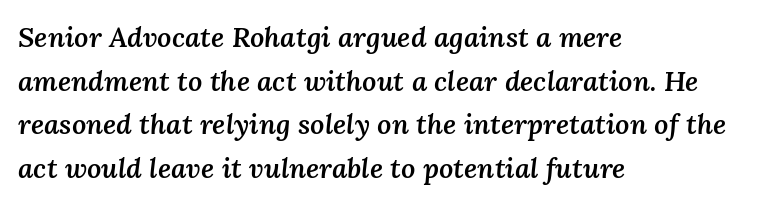
{"italic": "yes", "lean": "right", "slant_degrees": 3, "bold": "semi", "weight": "semibold", "width": "normal", "stroke_contrast": "medium", "x_height": "medium", "monospaced": "no", "underline": "no", "align": "left", "line_spacing": "normal", "line_spacing_ratio": 1.56, "letter_spacing": "normal", "letter_spacing_em": 0.0, "glyph_px": 28}
